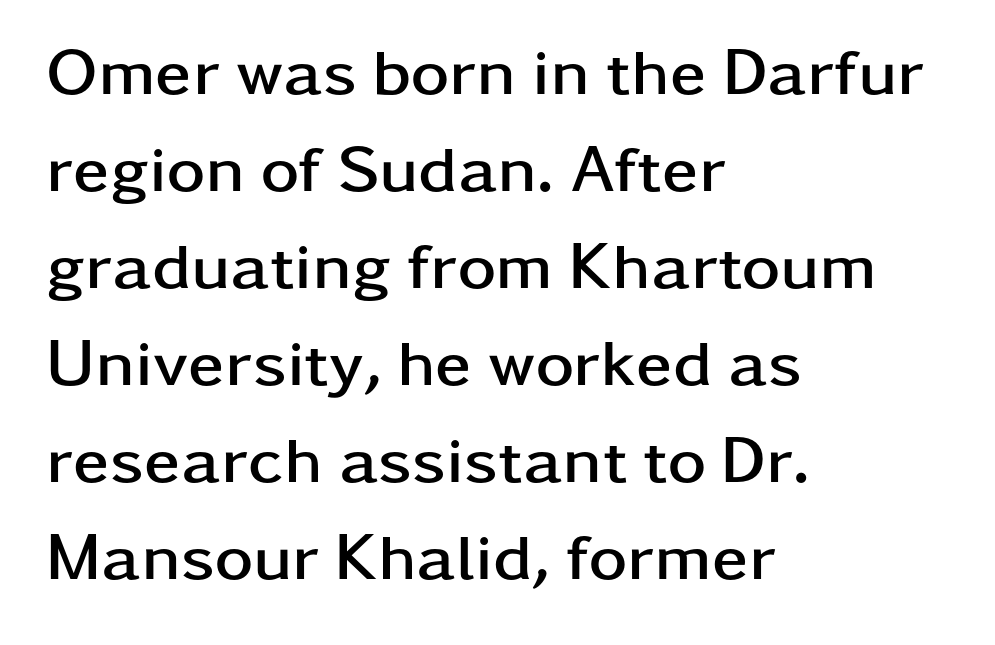
Q: Is the text bold? A: Yes.
Q: Is the text italic (slanted)? A: No, it is upright.
Q: Is the typeface a serif or a sans-serif typeface? A: Sans-serif.
Q: Is the text underlined? A: No.
Q: How is the paragraph aligned? A: Left-aligned.
Q: Is the spacing between letters normal or unusually wide? A: Normal.
Q: Is the spacing between lines tight, normal or loose? A: Normal.
Q: Width (condensed, normal, or wide)? A: Wide.
Q: Stroke contrast? A: Low.
Q: x-height? A: Medium.
Q: Monospaced? A: No.
